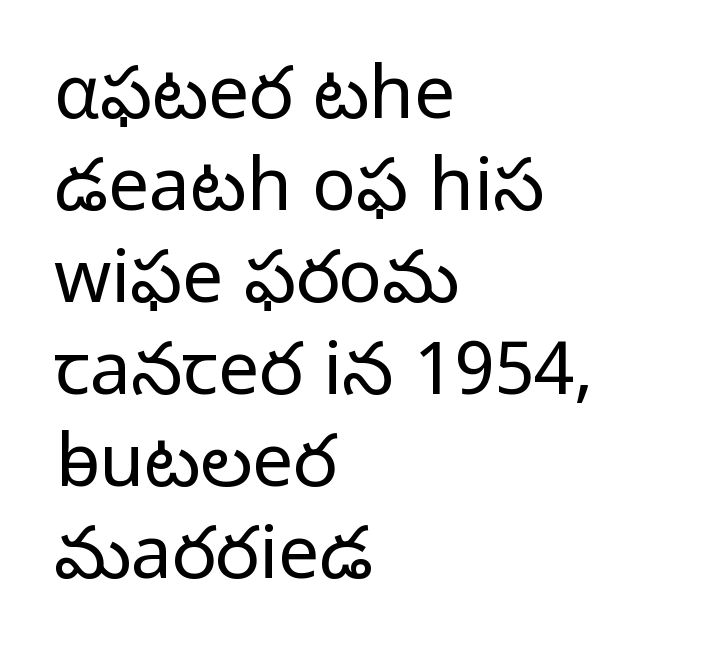
Q: Is the text bold? A: No.
Q: Is the text italic (slanted)? A: No, it is upright.
Q: Is the typeface a serif or a sans-serif typeface? A: Sans-serif.
Q: Is the text underlined? A: No.
Q: How is the paragraph aligned? A: Left-aligned.
Q: Is the spacing between letters normal or unusually wide? A: Normal.
Q: Is the spacing between lines tight, normal or loose? A: Normal.
Q: Width (condensed, normal, or wide)? A: Normal.
Q: Stroke contrast? A: Low.
Q: x-height? A: Medium.
Q: Monospaced? A: No.
